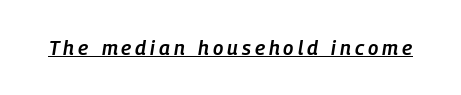
Moderately thickened strokes mark this as semibold type. The string is rendered with underlining switched on. A typesetter would mark this as italic. Honestly, the letter spacing is so wide it's the main thing you notice.
